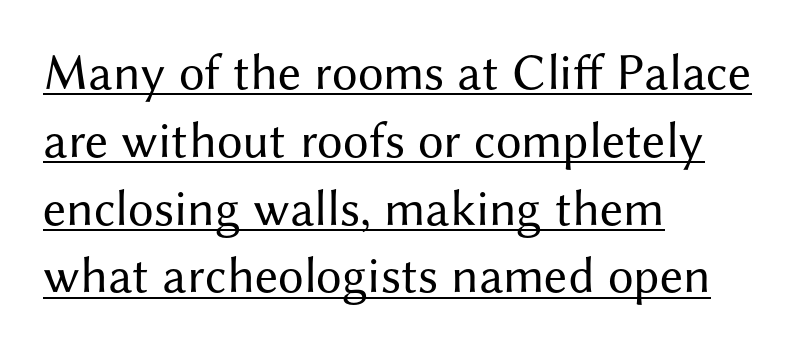
Q: Is the text bold? A: No.
Q: Is the text italic (slanted)? A: No, it is upright.
Q: Is the typeface a serif or a sans-serif typeface? A: Sans-serif.
Q: Is the text underlined? A: Yes.
Q: How is the paragraph aligned? A: Left-aligned.
Q: Is the spacing between letters normal or unusually wide? A: Normal.
Q: Is the spacing between lines tight, normal or loose? A: Normal.
Q: Width (condensed, normal, or wide)? A: Normal.
Q: Stroke contrast? A: Medium.
Q: x-height? A: Medium.
Q: Monospaced? A: No.
